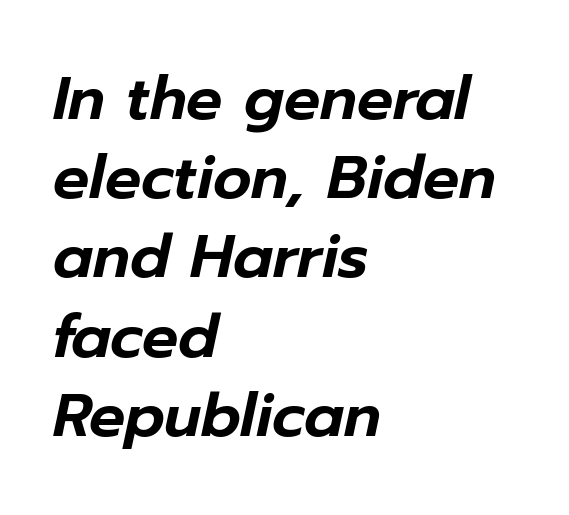
The image shows 60 px text type, italic (leaning right); set left-aligned, normal line spacing (1.32x), normal letter spacing, not underlined; low stroke contrast and a medium x-height.
